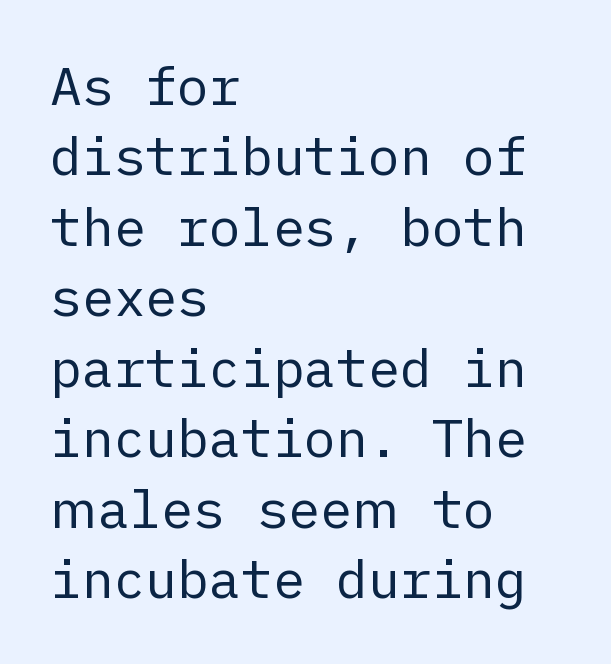
Does the leading feel generous? No, just average. Unlike italic type, these characters show no tilt at all. This sample uses plain, unmodified letter spacing. Regarding serifs, this sample does without them. Weight: regular or lighter. This rendering features lettering with no underline.
